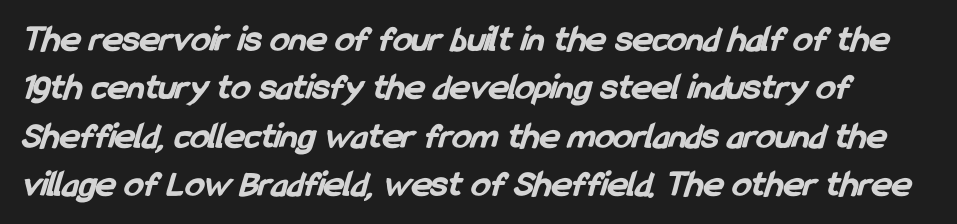
The image shows 38 px bold, condensed sans-serif type; set normal line spacing (1.27x), normal letter spacing, not underlined; low stroke contrast and a medium x-height.
